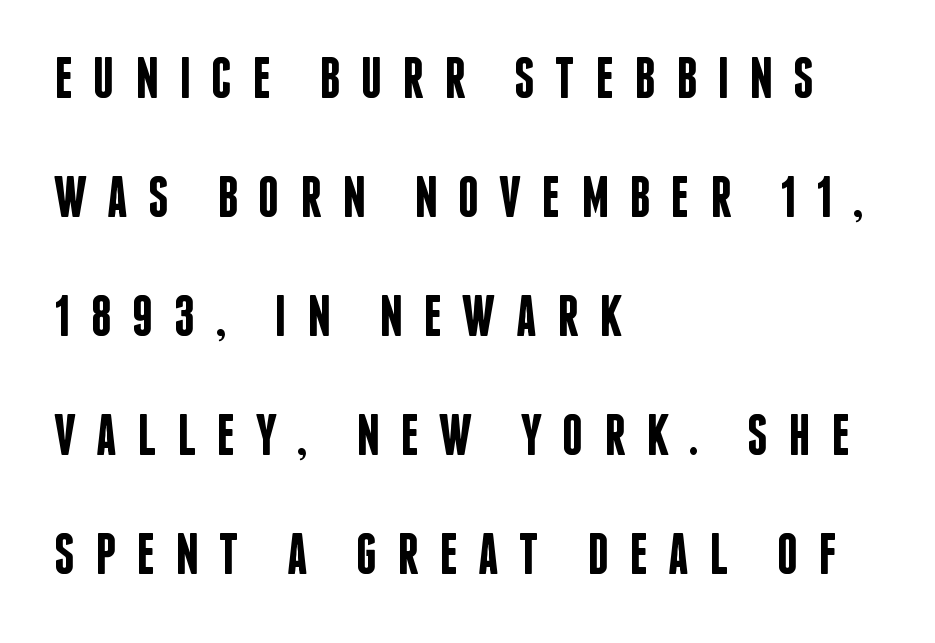
{"serif": "no", "italic": "no", "bold": "semi", "weight": "semibold", "width": "condensed", "stroke_contrast": "low", "x_height": "large", "monospaced": "no", "underline": "no", "align": "left", "line_spacing": "loose", "line_spacing_ratio": 2.05, "letter_spacing": "wide", "letter_spacing_em": 0.35, "glyph_px": 58}
